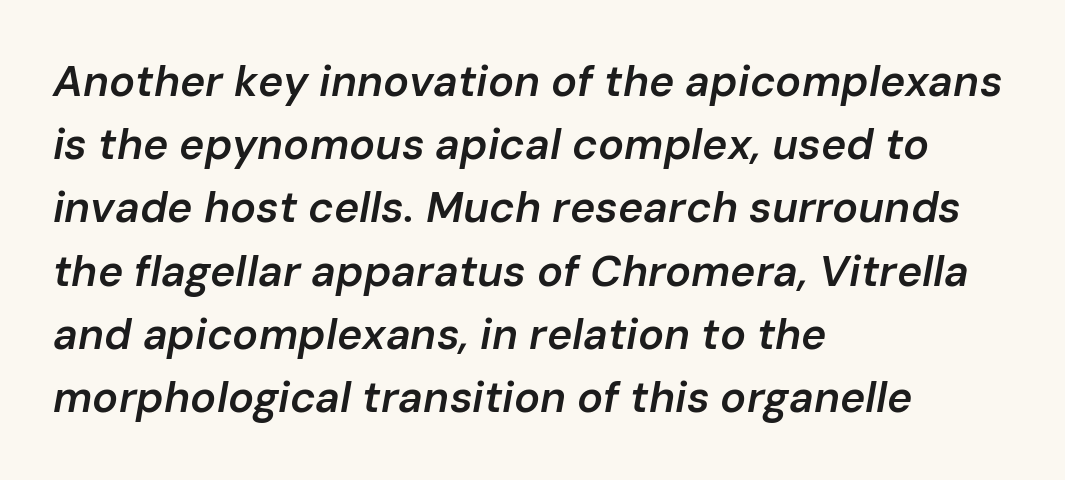
{"italic": "yes", "lean": "right", "slant_degrees": 10, "bold": "semi", "weight": "semibold", "width": "normal", "stroke_contrast": "low", "x_height": "medium", "monospaced": "no", "underline": "no", "align": "left", "line_spacing": "normal", "line_spacing_ratio": 1.47, "letter_spacing": "normal", "letter_spacing_em": 0.0, "glyph_px": 43}
